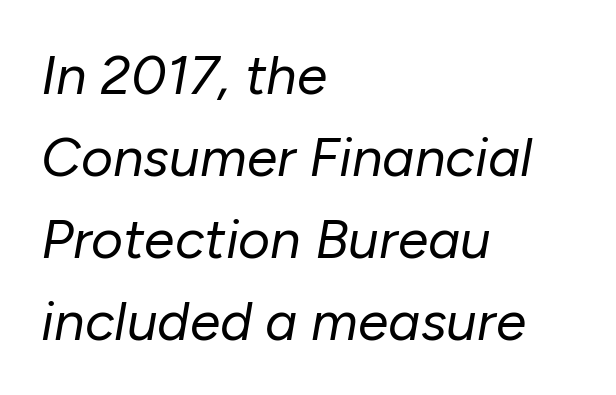
{"italic": "yes", "lean": "right", "slant_degrees": 10, "bold": "no", "weight": "regular", "width": "normal", "stroke_contrast": "low", "x_height": "medium", "monospaced": "no", "underline": "no", "align": "left", "line_spacing": "normal", "line_spacing_ratio": 1.49, "letter_spacing": "normal", "letter_spacing_em": 0.0, "glyph_px": 55}
